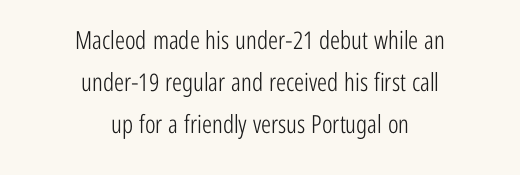
{"italic": "no", "bold": "no", "underline": "no", "align": "center", "line_spacing": "normal", "line_spacing_ratio": 1.68, "letter_spacing": "normal", "letter_spacing_em": 0.0, "glyph_px": 25}
